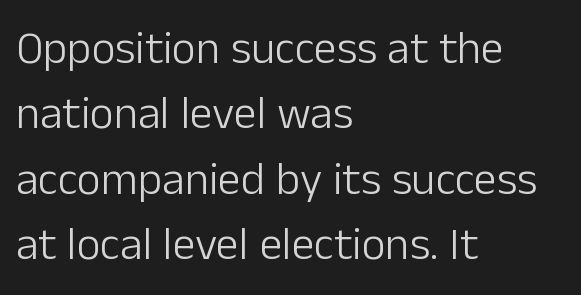
No word sits above an underline. One glance says typical: line gaps are just what's usual. Short and long lines alike share a common starting point at left. Ascenders rise straight up at ninety degrees.
